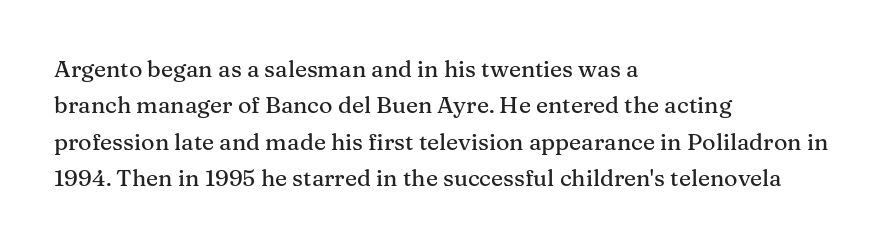
Q: Is the text italic (slanted)? A: No, it is upright.
Q: Is the text underlined? A: No.
Q: How is the paragraph aligned? A: Left-aligned.
Q: Is the spacing between letters normal or unusually wide? A: Normal.
Q: Is the spacing between lines tight, normal or loose? A: Normal.
